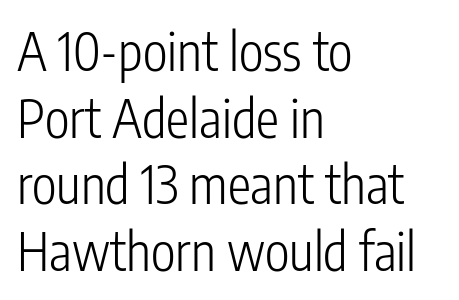
{"serif": "no", "italic": "no", "bold": "no", "weight": "light", "width": "condensed", "stroke_contrast": "low", "x_height": "medium", "monospaced": "no", "underline": "no", "align": "left", "line_spacing": "normal", "line_spacing_ratio": 1.28, "letter_spacing": "normal", "letter_spacing_em": 0.0, "glyph_px": 52}
